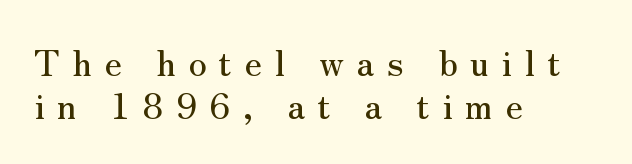
{"serif": "yes", "italic": "no", "width": "normal", "stroke_contrast": "medium", "x_height": "small", "monospaced": "no", "underline": "no", "align": "left", "line_spacing_ratio": 1.19, "letter_spacing": "wide", "letter_spacing_em": 0.34, "glyph_px": 36}
